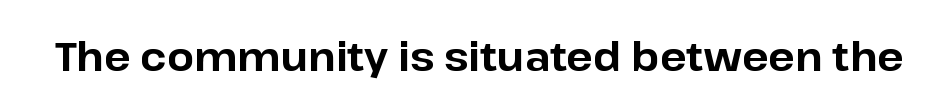
The face used here is rendered with its standard letterfit. Only glyphs here, with clear space below each row. Is this a fixed-width face? No — the glyphs have proportional, varying widths. Ordinary non-slanted type is in use. Thick stems and heavy bowls — unmistakably bold. The type family on display is of the sans-serif kind.
